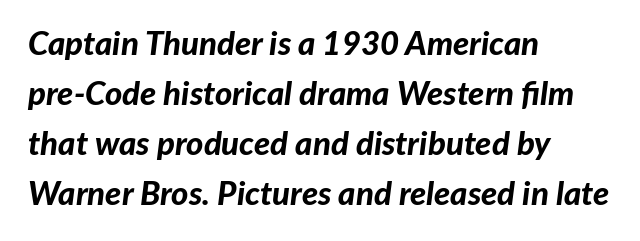
Q: Is the text bold? A: Yes.
Q: Is the text italic (slanted)? A: Yes, it leans right by about 7 degrees.
Q: Is the text underlined? A: No.
Q: How is the paragraph aligned? A: Left-aligned.
Q: Is the spacing between letters normal or unusually wide? A: Normal.
Q: Is the spacing between lines tight, normal or loose? A: Normal.
Q: Width (condensed, normal, or wide)? A: Normal.
Q: Stroke contrast? A: Low.
Q: x-height? A: Medium.
Q: Monospaced? A: No.
